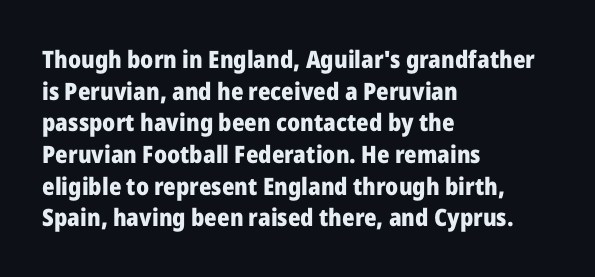
The image shows 24 px bold type, upright; set left-aligned, normal line spacing (1.32x), normal letter spacing, not underlined.
